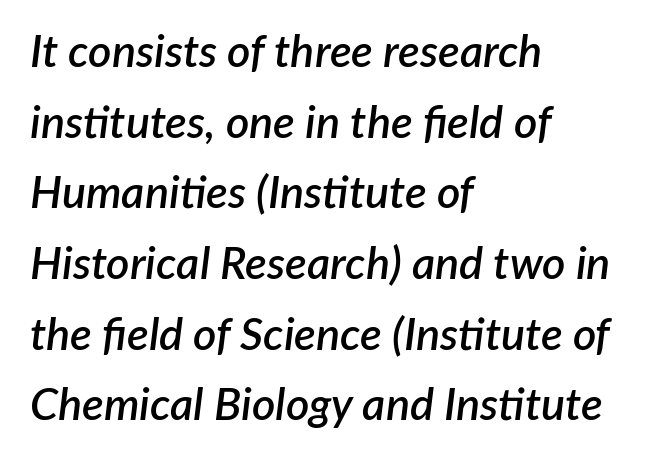
The image shows 45 px semibold type, italic (leaning right); set left-aligned, normal line spacing (1.57x), normal letter spacing, not underlined; low stroke contrast and a medium x-height.
